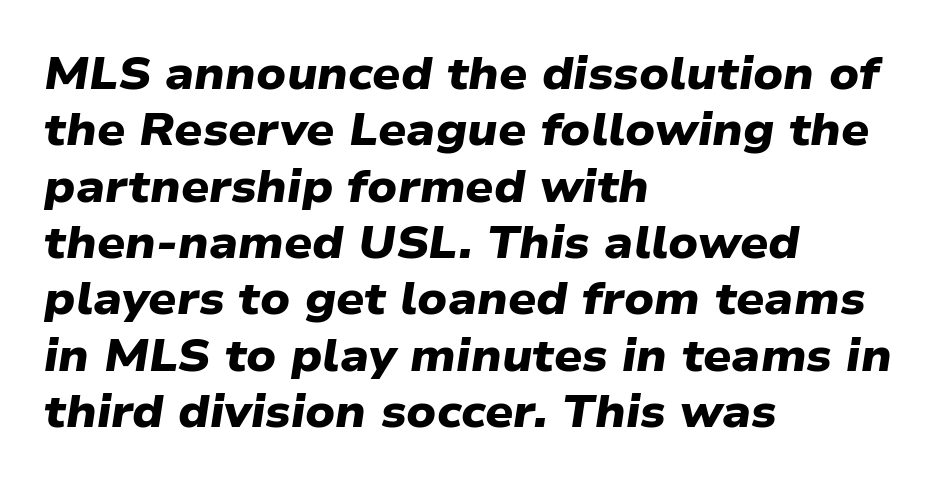
{"serif": "no", "bold": "yes", "weight": "heavy", "width": "wide", "stroke_contrast": "low", "x_height": "medium", "monospaced": "no", "underline": "no", "align": "left", "line_spacing": "normal", "line_spacing_ratio": 1.28, "letter_spacing": "normal", "letter_spacing_em": 0.0, "glyph_px": 44}
